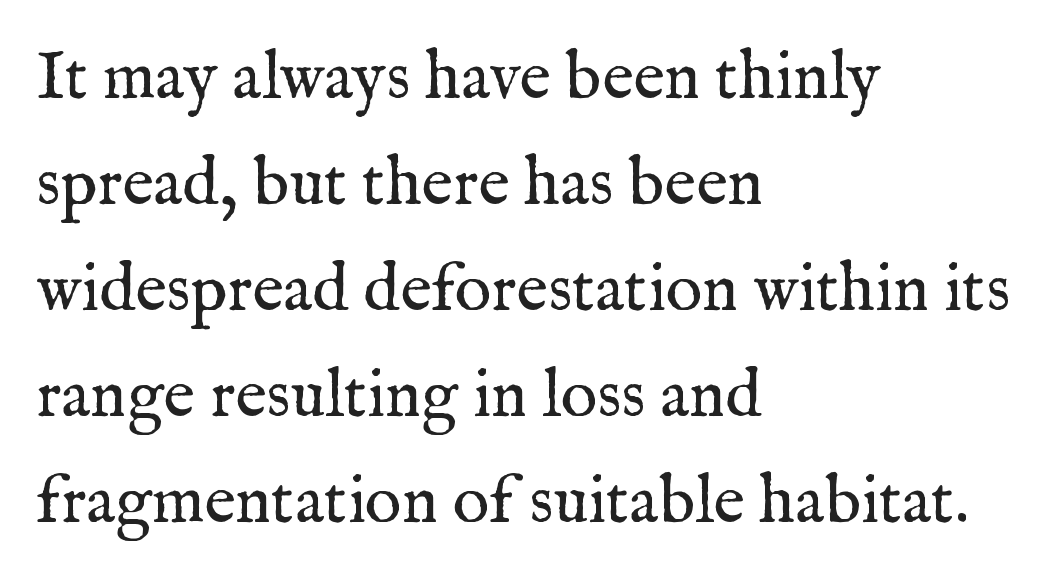
{"serif": "yes", "italic": "no", "bold": "no", "weight": "regular", "width": "normal", "stroke_contrast": "medium", "x_height": "medium", "monospaced": "no", "underline": "no", "align": "left", "line_spacing": "normal", "line_spacing_ratio": 1.56, "letter_spacing": "normal", "letter_spacing_em": 0.0, "glyph_px": 68}
